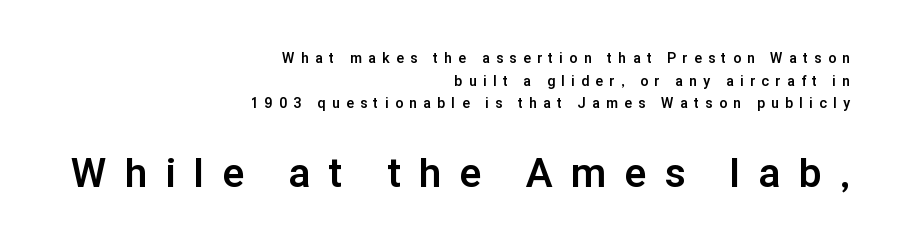
{"serif": "no", "italic": "no", "bold": "yes", "weight": "bold", "width": "normal", "stroke_contrast": "low", "x_height": "medium", "monospaced": "no", "underline": "no", "align": "right", "line_spacing": "normal", "line_spacing_ratio": 1.61, "letter_spacing": "wide", "letter_spacing_em": 0.47, "larger_block": "second", "size_ratio": 2.86, "glyph_px": 40}
